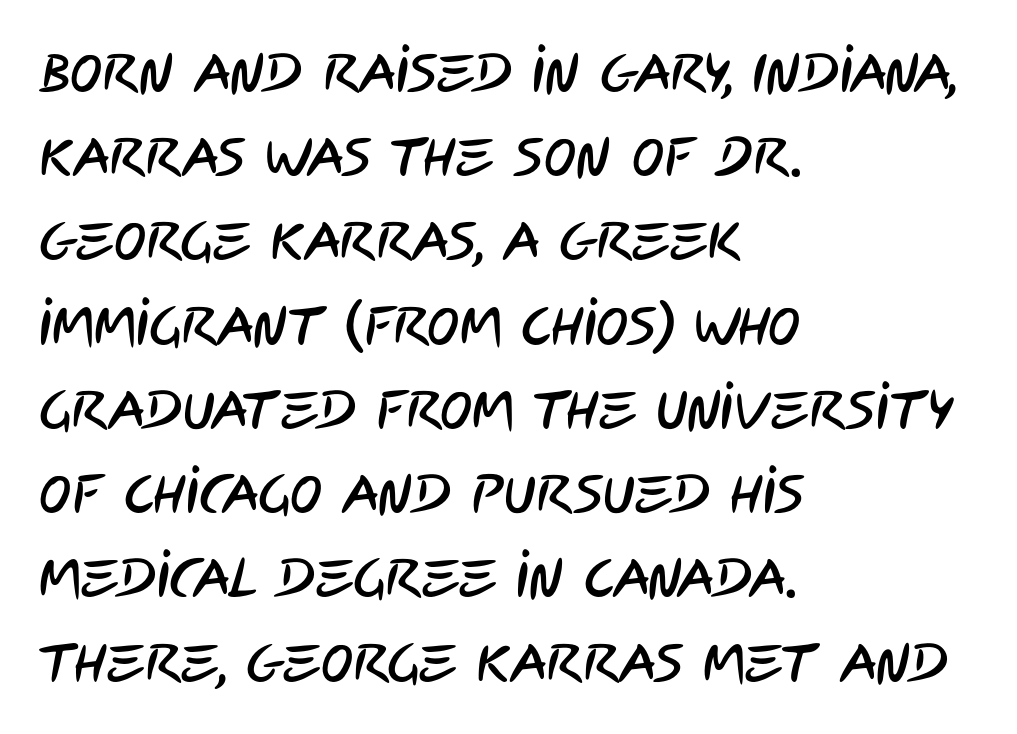
You could not count columns in this text — the font is proportionally spaced. Glyph-to-glyph distance matches everyday printed text. Font category for this specimen: sans-serif. Leftover space on each line is placed entirely after the last word. Nobody drew a line under any word here. Regular leading.
